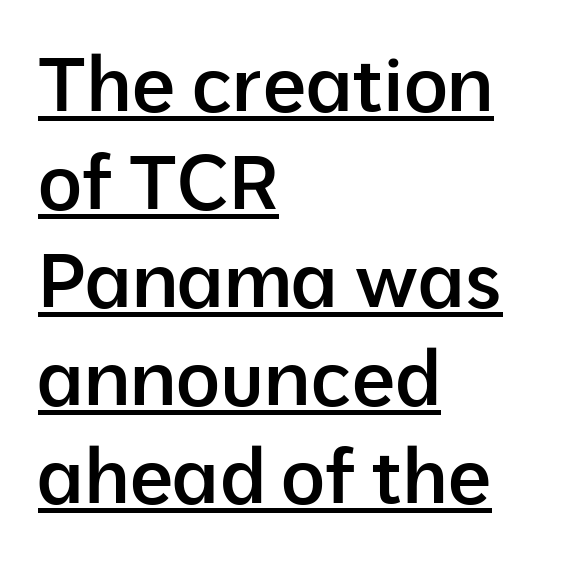
Q: Is the text bold? A: Semi-bold.
Q: Is the text italic (slanted)? A: No, it is upright.
Q: Is the typeface a serif or a sans-serif typeface? A: Sans-serif.
Q: Is the text underlined? A: Yes.
Q: How is the paragraph aligned? A: Left-aligned.
Q: Is the spacing between letters normal or unusually wide? A: Normal.
Q: Is the spacing between lines tight, normal or loose? A: Normal.
Q: Width (condensed, normal, or wide)? A: Normal.
Q: Stroke contrast? A: Low.
Q: x-height? A: Medium.
Q: Monospaced? A: No.
